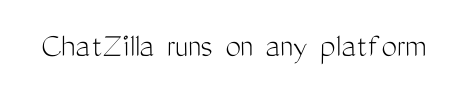
The image shows 35 px light, condensed sans-serif type, upright; set normal letter spacing, not underlined; medium stroke contrast and a medium x-height.
